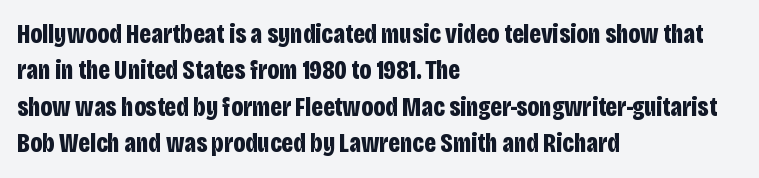
{"italic": "no", "bold": "yes", "underline": "no", "align": "left", "line_spacing": "normal", "line_spacing_ratio": 1.35, "letter_spacing": "normal", "letter_spacing_em": 0.0, "glyph_px": 27}
